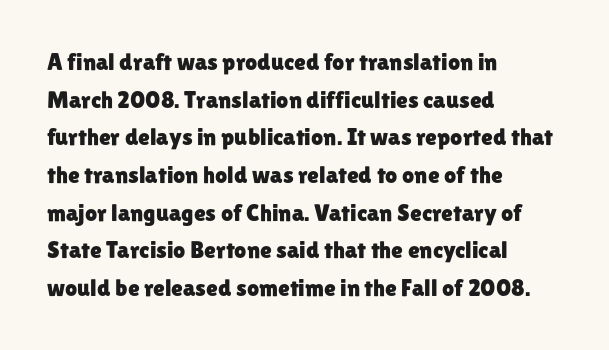
Q: Is the text italic (slanted)? A: No, it is upright.
Q: Is the text underlined? A: No.
Q: How is the paragraph aligned? A: Left-aligned.
Q: Is the spacing between letters normal or unusually wide? A: Normal.
Q: Is the spacing between lines tight, normal or loose? A: Normal.
